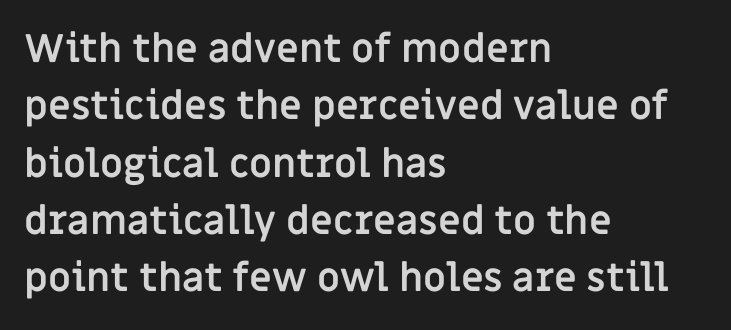
Anything drawn beneath the words? Only blank space. This block has exactly the height ordinary leading produces. In terms of letterform style, serifs are entirely absent. The passage shown is typed in a proportional face where columns would drift.
